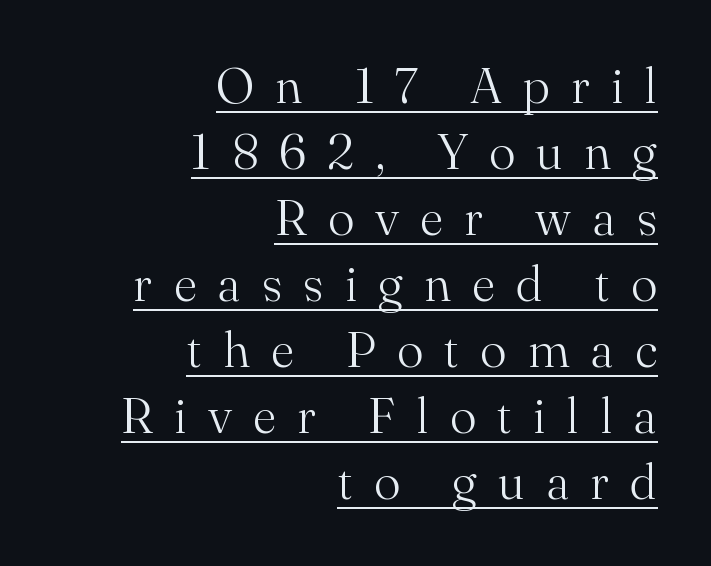
{"serif": "yes", "italic": "no", "bold": "no", "weight": "light", "width": "normal", "stroke_contrast": "medium", "x_height": "small", "monospaced": "no", "underline": "yes", "align": "right", "line_spacing": "normal", "line_spacing_ratio": 1.32, "letter_spacing": "wide", "letter_spacing_em": 0.42, "glyph_px": 50}
